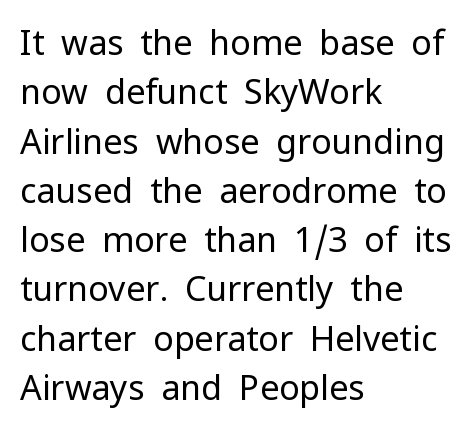
{"serif": "no", "italic": "no", "bold": "no", "weight": "regular", "width": "normal", "stroke_contrast": "low", "x_height": "medium", "monospaced": "no", "underline": "no", "align": "left", "line_spacing": "normal", "line_spacing_ratio": 1.45, "letter_spacing": "normal", "letter_spacing_em": 0.0, "glyph_px": 34}
